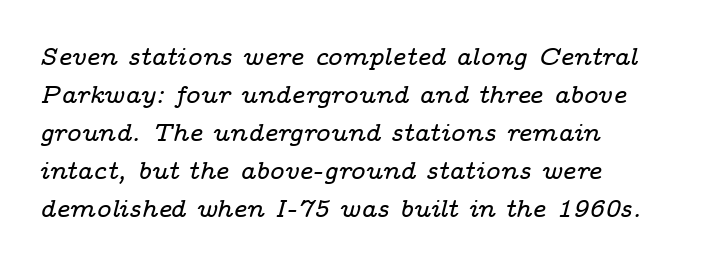
The image shows 25 px text type, italic (leaning right); set left-aligned, normal line spacing (1.52x), normal letter spacing, not underlined.
